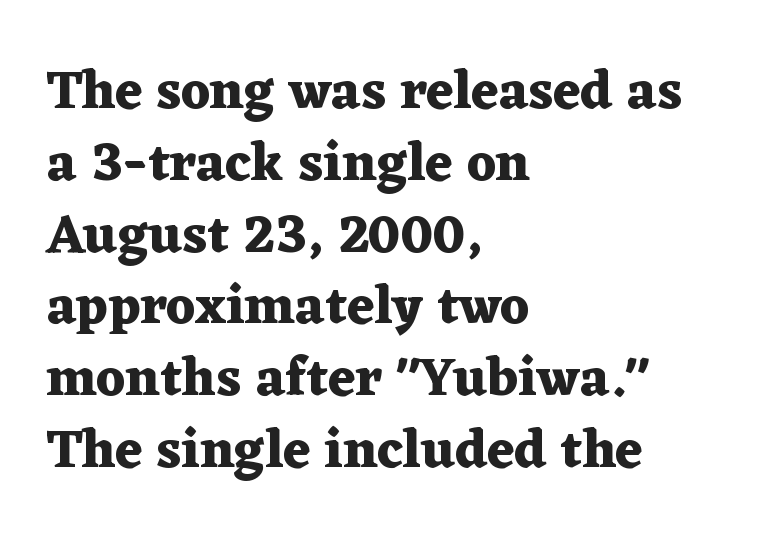
Horizontally, the lines are justified to the leading edge only. You could not count columns in this text — the font is proportionally spaced. The gaps between neighbouring characters are ordinary and unremarkable. Summary of vertical rhythm: regular, with standard interline spacing.
